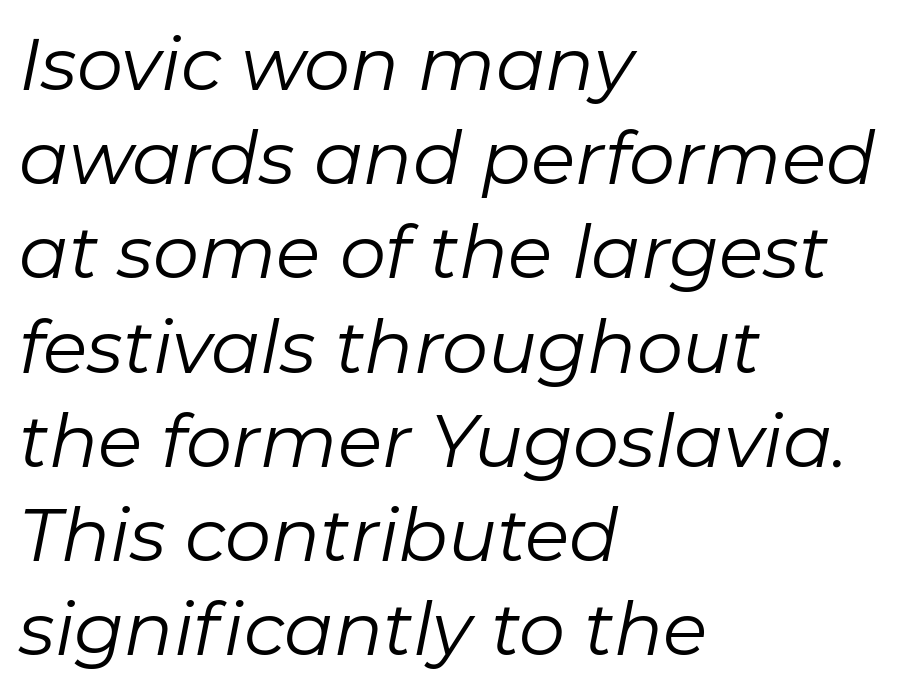
Q: Is the text bold? A: No.
Q: Is the text italic (slanted)? A: Yes, it leans right by about 11 degrees.
Q: Is the text underlined? A: No.
Q: How is the paragraph aligned? A: Left-aligned.
Q: Is the spacing between letters normal or unusually wide? A: Normal.
Q: Is the spacing between lines tight, normal or loose? A: Normal.
Q: Width (condensed, normal, or wide)? A: Normal.
Q: Stroke contrast? A: Low.
Q: x-height? A: Medium.
Q: Monospaced? A: No.
